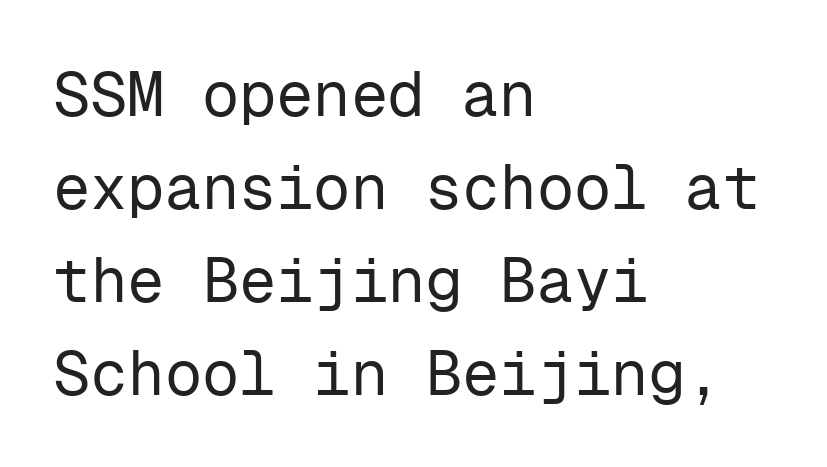
Q: Is the text bold? A: No.
Q: Is the text italic (slanted)? A: No, it is upright.
Q: Is the typeface a serif or a sans-serif typeface? A: Sans-serif.
Q: Is the text underlined? A: No.
Q: How is the paragraph aligned? A: Left-aligned.
Q: Is the spacing between letters normal or unusually wide? A: Normal.
Q: Is the spacing between lines tight, normal or loose? A: Normal.
Q: Width (condensed, normal, or wide)? A: Normal.
Q: Stroke contrast? A: Low.
Q: x-height? A: Medium.
Q: Monospaced? A: Yes.
